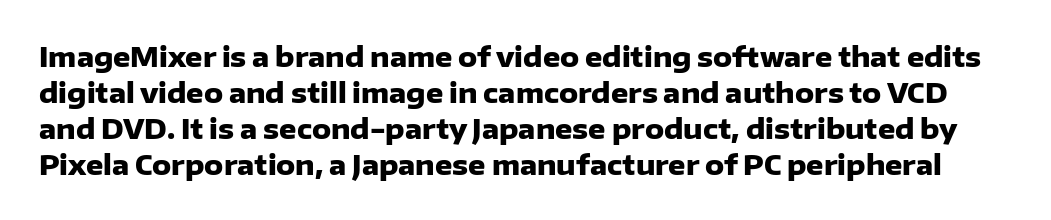
Summary of vertical rhythm: regular, with standard interline spacing. The specimen reads as upright at a glance. The gap between lines stays unmarked. Between one letter and the next there's only the usual sliver of space. Heft: maximum for text — a bold.
